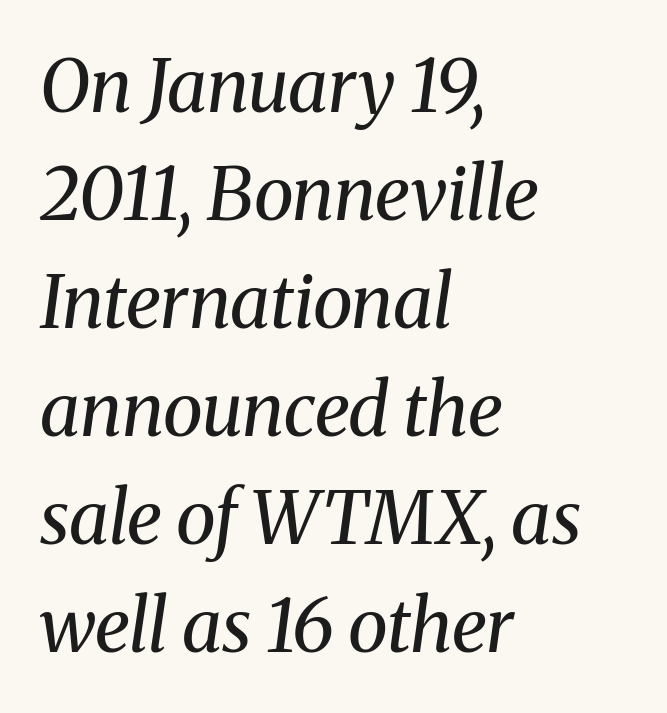
The image shows 73 px regular-weight serif type, italic (leaning right); set left-aligned, normal line spacing (1.48x), normal letter spacing, not underlined; medium stroke contrast and a medium x-height.
